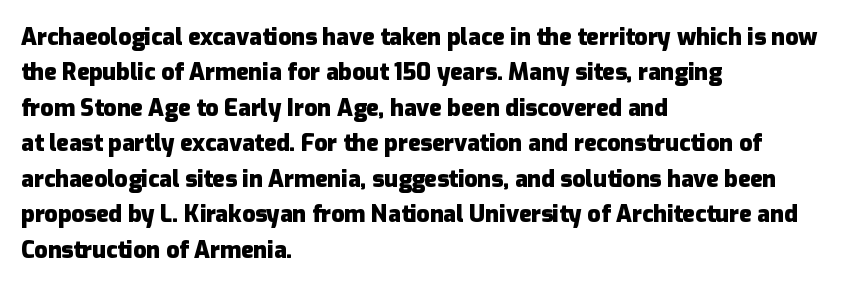
The strip under each line holds only bare page. The designer left line spacing at the default. Typeset ragged right — the left edge is the straight one. Heavy-handed strokes throughout: this text is bold.
